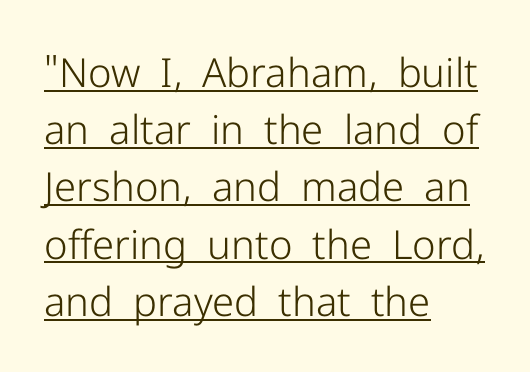
{"serif": "no", "italic": "no", "bold": "no", "weight": "light", "width": "normal", "stroke_contrast": "low", "x_height": "medium", "monospaced": "no", "underline": "yes", "align": "left", "line_spacing": "normal", "line_spacing_ratio": 1.43, "letter_spacing": "normal", "letter_spacing_em": 0.0, "glyph_px": 40}
